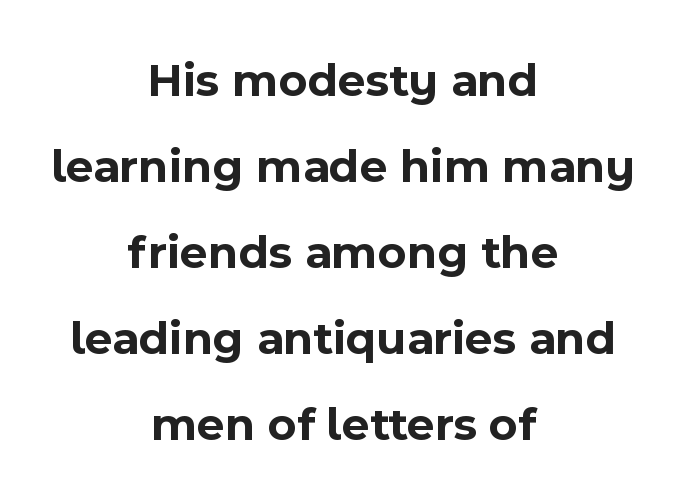
Casual observation: everything's sitting right in the middle. The characters look thick and weighty, a clear bold. The zone under the glyphs is completely vacant. Letter spacing: default. Is this a fixed-width face? No — the glyphs have proportional, varying widths. Note: no serifs on the glyphs.
